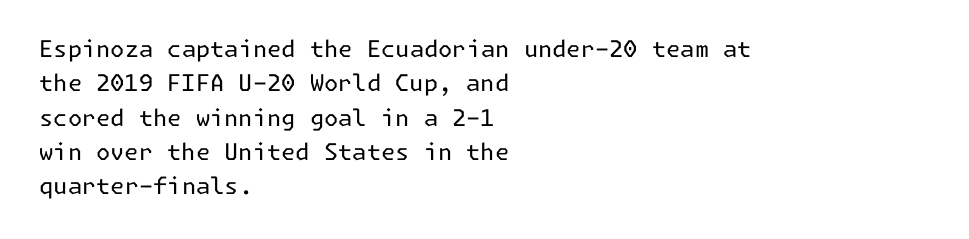
The image shows 23 px text type, upright; set left-aligned, normal line spacing (1.49x), normal letter spacing, not underlined.
